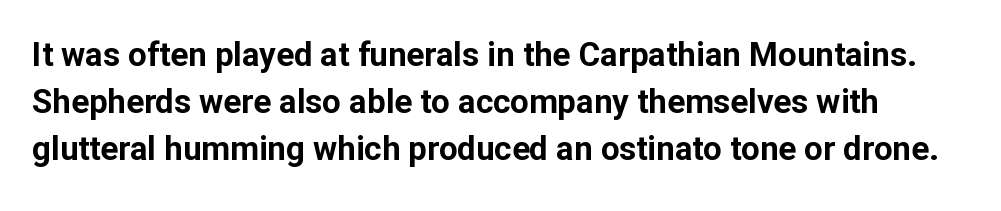
You can tell from the bare stems that sans-serif type was used. Plenty of ink on the page — the face is bold. Style check: upright. Do the characters align in a grid? No, the font is proportional. A typesetter would call this leading conventional body-copy spacing.
